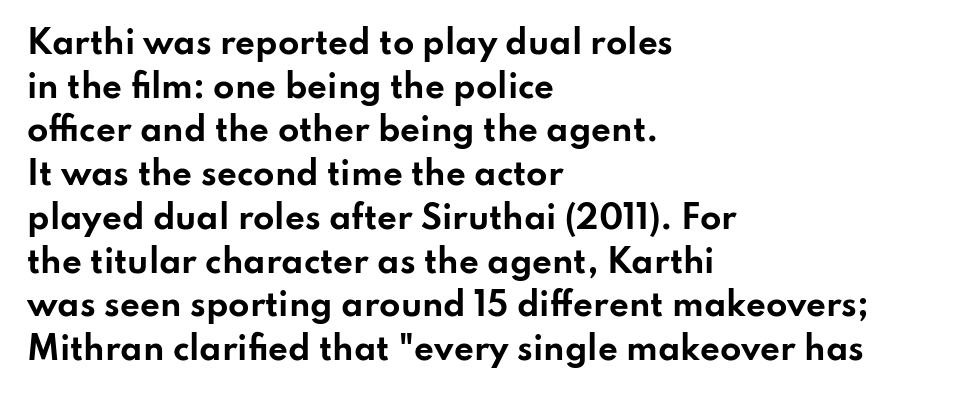
Q: Is the text bold? A: Yes.
Q: Is the text italic (slanted)? A: No, it is upright.
Q: Is the typeface a serif or a sans-serif typeface? A: Sans-serif.
Q: Is the text underlined? A: No.
Q: How is the paragraph aligned? A: Left-aligned.
Q: Is the spacing between letters normal or unusually wide? A: Normal.
Q: Is the spacing between lines tight, normal or loose? A: Normal.
Q: Width (condensed, normal, or wide)? A: Wide.
Q: Stroke contrast? A: Low.
Q: x-height? A: Small.
Q: Monospaced? A: No.
